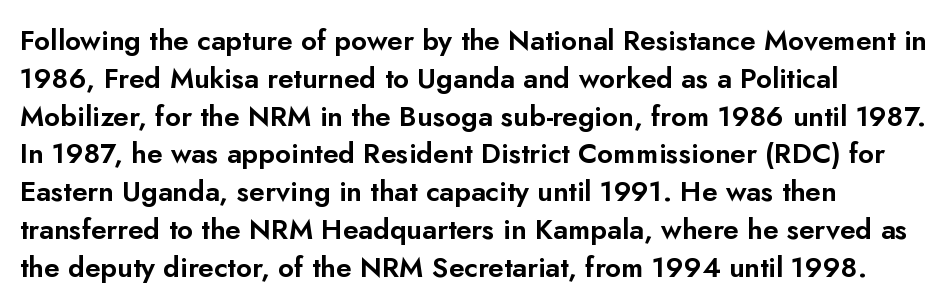
The face used here is rendered with its standard letterfit. Regarding leading, the lines here are spaced in the standard way. Tall strokes in this sample are plumb rather than angled. Plain, unruled lines of type. The letters advance in unequal steps, a hallmark of proportional type.
